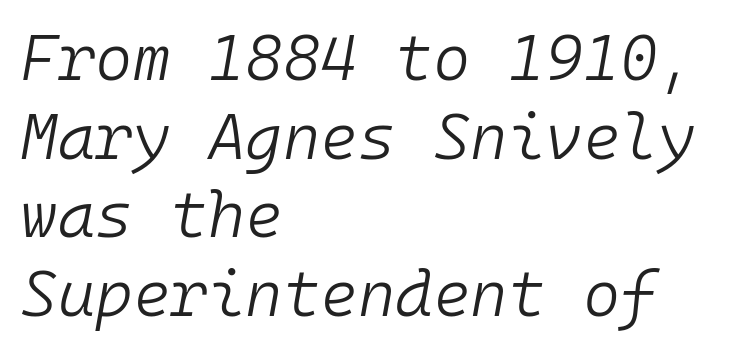
The gaps between neighbouring characters are ordinary and unremarkable. A student would call this left alignment; a typographer would say flush left, rag right. The face used here is monospaced, like something from a code editor. The weight would be labelled regular, book, light, or lighter still. Slant detected: the letters are inclined.
